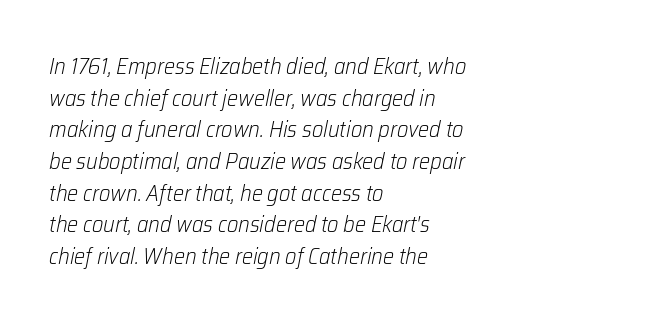
Q: Is the text bold? A: No.
Q: Is the text italic (slanted)? A: Yes, it leans right by about 12 degrees.
Q: Is the text underlined? A: No.
Q: How is the paragraph aligned? A: Left-aligned.
Q: Is the spacing between letters normal or unusually wide? A: Normal.
Q: Is the spacing between lines tight, normal or loose? A: Normal.
